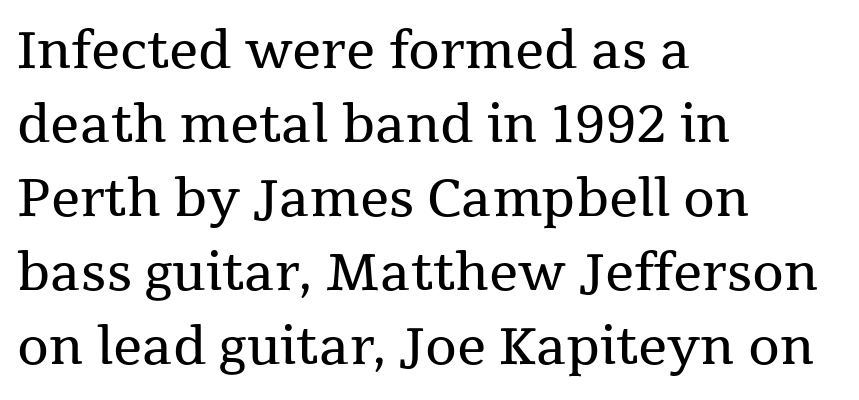
The image shows 51 px regular-weight serif type, upright; set left-aligned, normal line spacing (1.45x), normal letter spacing, not underlined; medium stroke contrast and a medium x-height.
